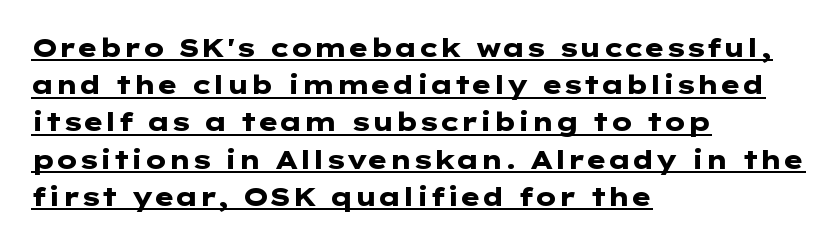
Q: Is the text bold? A: Yes.
Q: Is the text italic (slanted)? A: No, it is upright.
Q: Is the text underlined? A: Yes.
Q: How is the paragraph aligned? A: Left-aligned.
Q: Is the spacing between letters normal or unusually wide? A: Normal.
Q: Is the spacing between lines tight, normal or loose? A: Normal.
